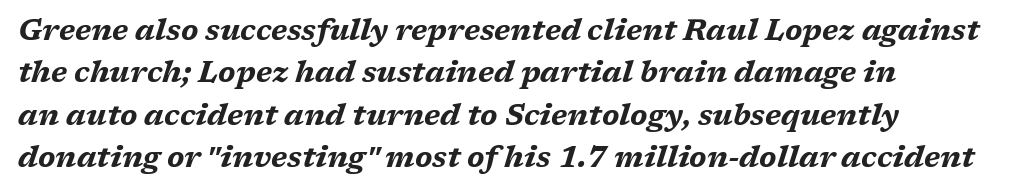
The image shows 29 px bold, wide type, italic (leaning right); set left-aligned, normal line spacing (1.46x), normal letter spacing, not underlined; medium stroke contrast and a medium x-height.
